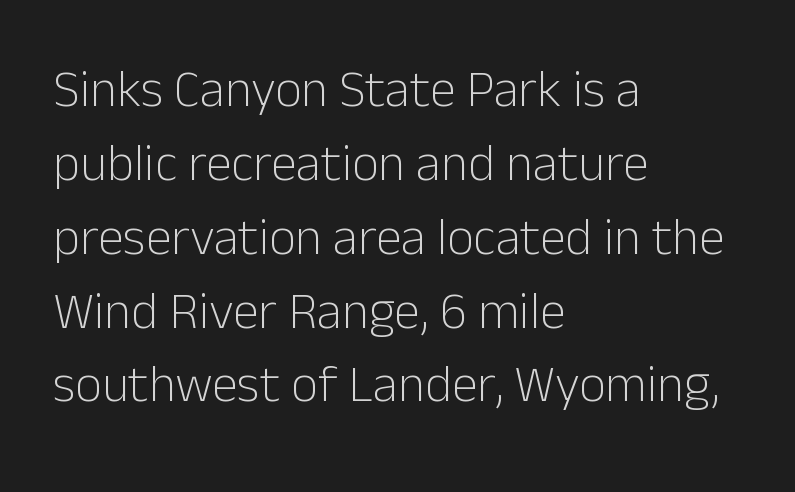
The image shows 52 px light sans-serif type, upright; set left-aligned, normal line spacing (1.42x), normal letter spacing, not underlined; low stroke contrast and a medium x-height.
